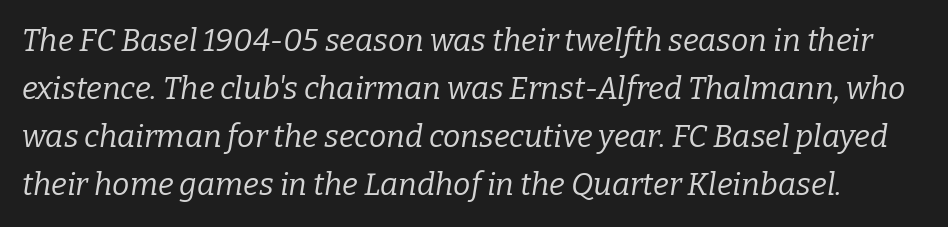
The image shows 31 px regular-weight serif type, italic (leaning right); set normal line spacing (1.55x), normal letter spacing, not underlined; low stroke contrast and a medium x-height.
